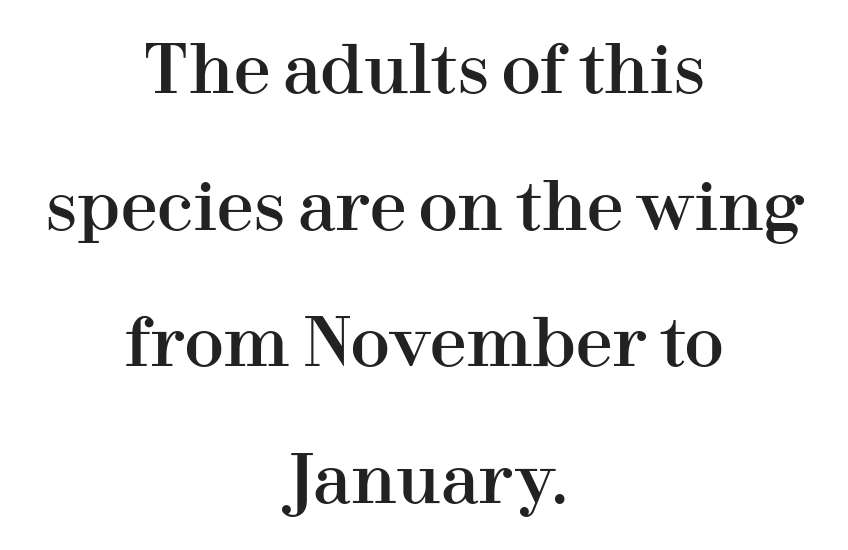
{"serif": "yes", "italic": "no", "width": "normal", "stroke_contrast": "high", "x_height": "medium", "monospaced": "no", "underline": "no", "align": "center", "line_spacing": "loose", "line_spacing_ratio": 2.07, "letter_spacing": "normal", "letter_spacing_em": 0.0, "glyph_px": 66}
